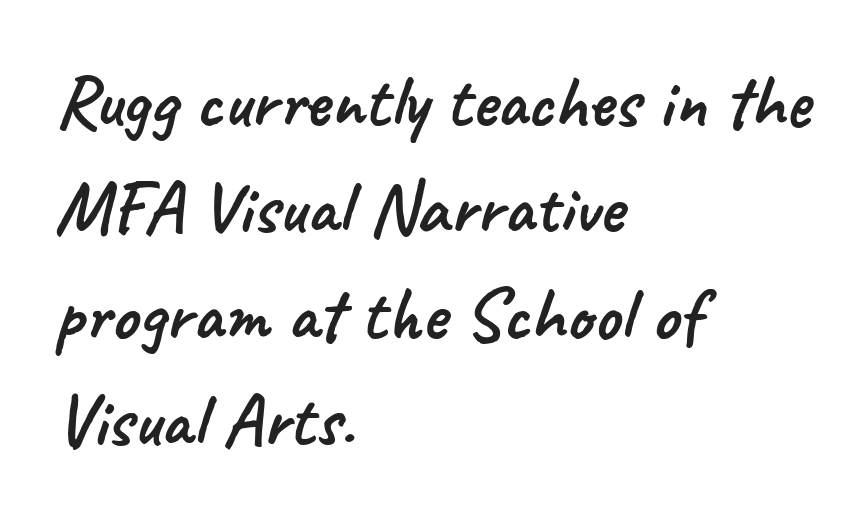
The image shows 75 px sans-serif type; set left-aligned, normal line spacing (1.42x), normal letter spacing, not underlined; low stroke contrast and a small x-height.
